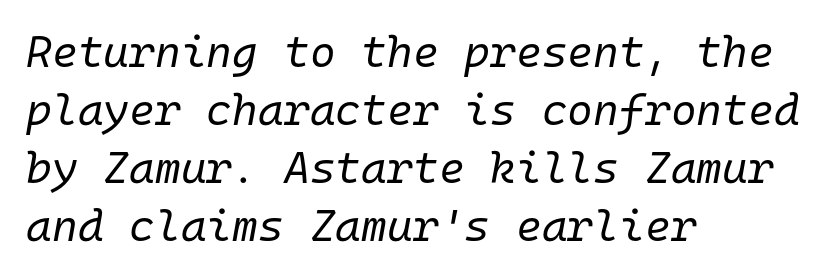
{"italic": "yes", "lean": "right", "slant_degrees": 10, "bold": "no", "weight": "regular", "width": "normal", "stroke_contrast": "low", "x_height": "medium", "monospaced": "yes", "underline": "no", "align": "left", "line_spacing": "normal", "line_spacing_ratio": 1.32, "letter_spacing": "normal", "letter_spacing_em": 0.0, "glyph_px": 44}
